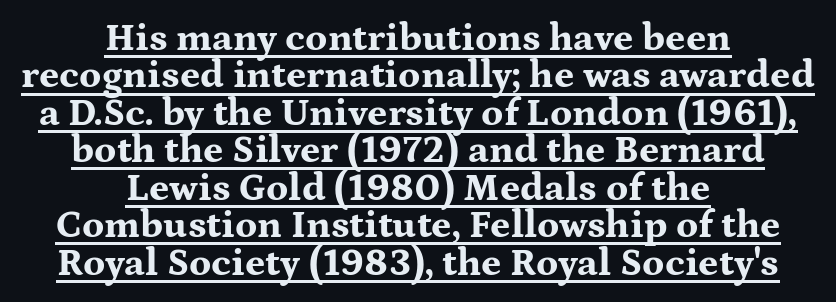
The image shows 39 px bold, wide serif type, upright; set centered, tight line spacing (0.96x), normal letter spacing, underlined; medium stroke contrast and a medium x-height.
